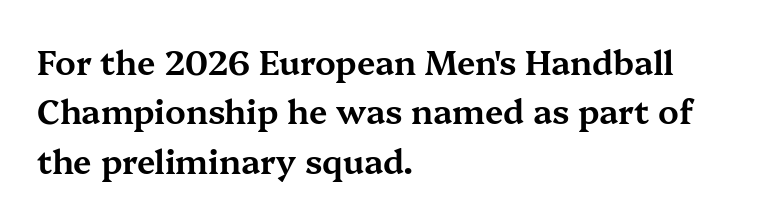
Q: Is the text italic (slanted)? A: No, it is upright.
Q: Is the typeface a serif or a sans-serif typeface? A: Serif.
Q: Is the text underlined? A: No.
Q: How is the paragraph aligned? A: Left-aligned.
Q: Is the spacing between letters normal or unusually wide? A: Normal.
Q: Is the spacing between lines tight, normal or loose? A: Normal.
Q: Width (condensed, normal, or wide)? A: Wide.
Q: Stroke contrast? A: Medium.
Q: x-height? A: Medium.
Q: Monospaced? A: No.
